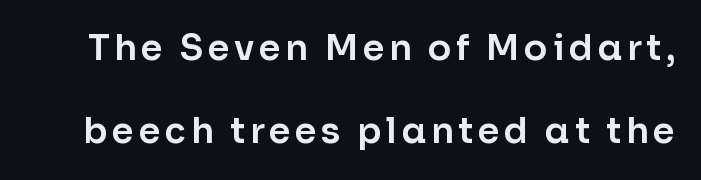
{"serif": "no", "italic": "no", "width": "normal", "stroke_contrast": "low", "x_height": "medium", "monospaced": "no", "underline": "no", "line_spacing": "loose", "line_spacing_ratio": 2.37, "glyph_px": 35}
